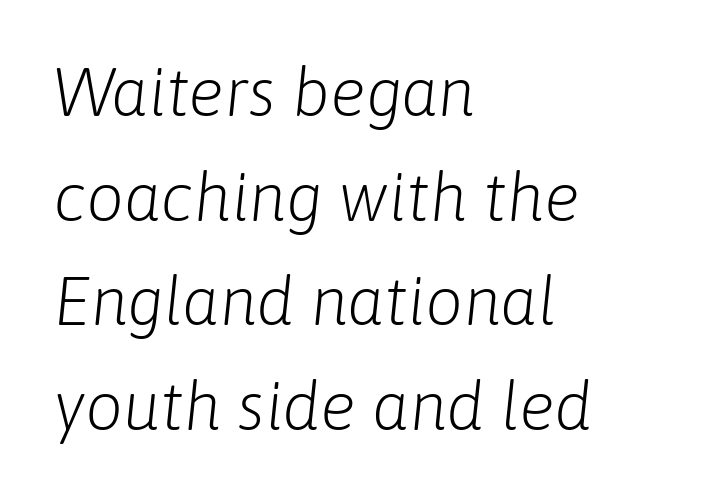
Is this a heavy cut? Hardly; it is regular or lighter. Rendered with sloped, italic letterforms. The rendering uses a moderate line-height, typical for paragraphs. Honestly, there is no underline to notice here at all. Short and long lines alike share a common starting point at left. This rendering leaves character spacing at its baseline value.
